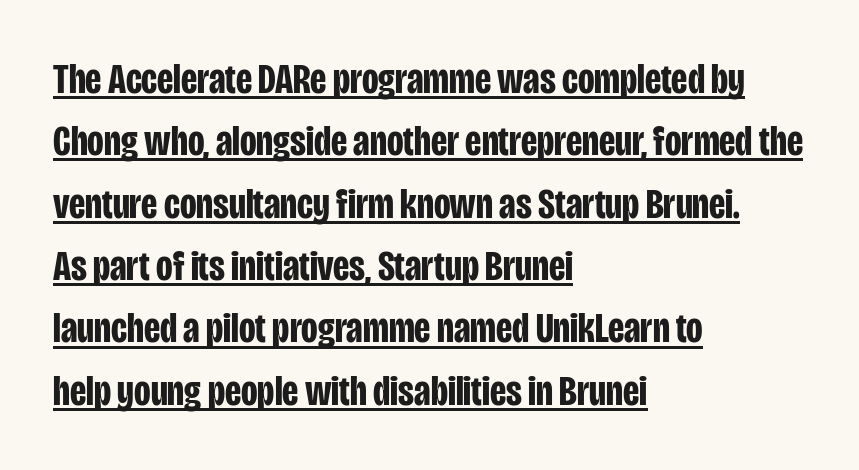
In designer terms, the underline attribute is active on this setting. The strokes are fattened all the way to bold. These lines are rendered in a variable-pitch font. In CSS terms this would be text-align: left. Ordinary non-slanted type is in use.
